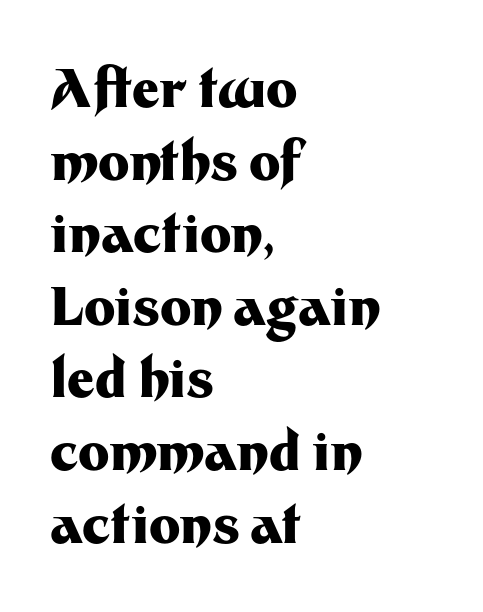
{"serif": "no", "italic": "no", "bold": "yes", "weight": "heavy", "width": "normal", "stroke_contrast": "medium", "x_height": "medium", "monospaced": "no", "underline": "no", "align": "left", "line_spacing": "normal", "line_spacing_ratio": 1.37, "letter_spacing": "normal", "letter_spacing_em": 0.0, "glyph_px": 53}
